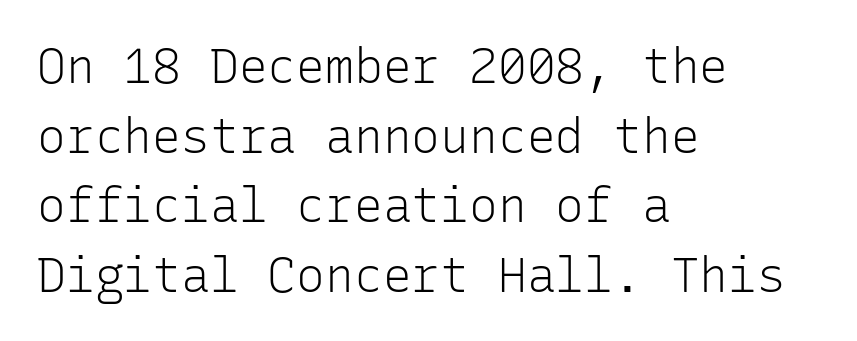
These lines are composed in type without serifs. These lines are rendered in a fixed-pitch font. Each new line begins a customary step beneath the previous one. The letters stand straight up with perfectly vertical stems. Weight: not bold — regular or lighter.
